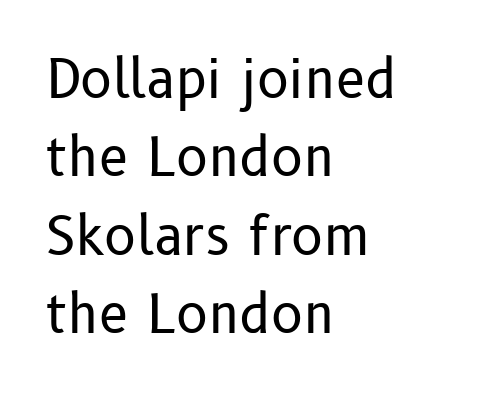
The image shows 53 px regular-weight sans-serif type, upright; set left-aligned, normal line spacing (1.48x), normal letter spacing, not underlined; low stroke contrast and a medium x-height.
